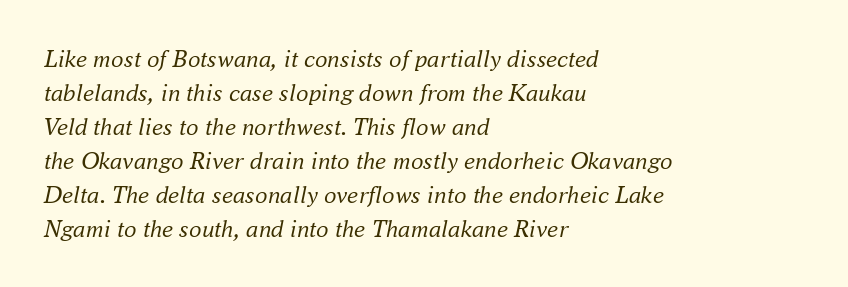
The image shows 25 px text type, italic (leaning right); set left-aligned, normal line spacing (1.36x), normal letter spacing, not underlined.
